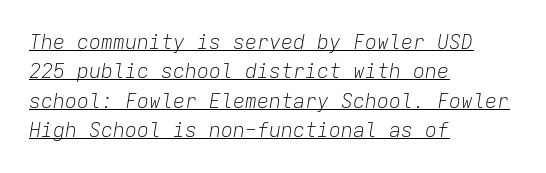
{"italic": "yes", "lean": "right", "slant_degrees": 9, "bold": "no", "underline": "yes", "align": "left", "line_spacing": "normal", "line_spacing_ratio": 1.47, "letter_spacing": "normal", "letter_spacing_em": 0.0, "glyph_px": 20}
